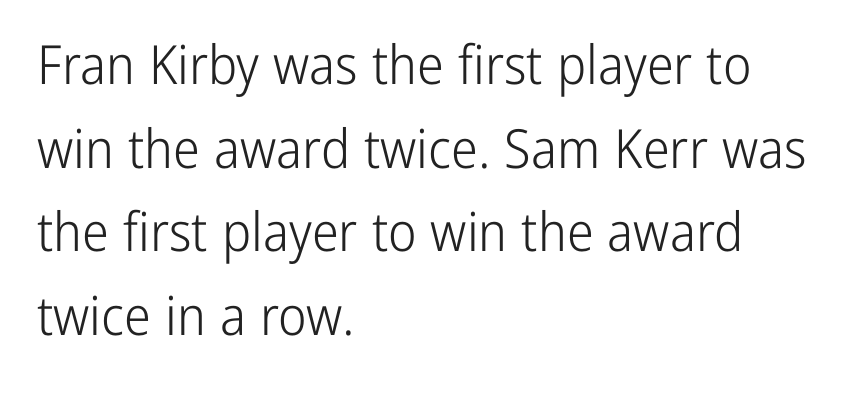
{"serif": "no", "italic": "no", "bold": "no", "weight": "light", "width": "condensed", "stroke_contrast": "low", "x_height": "medium", "monospaced": "no", "underline": "no", "align": "left", "line_spacing": "normal", "line_spacing_ratio": 1.55, "letter_spacing": "normal", "letter_spacing_em": 0.0, "glyph_px": 54}
